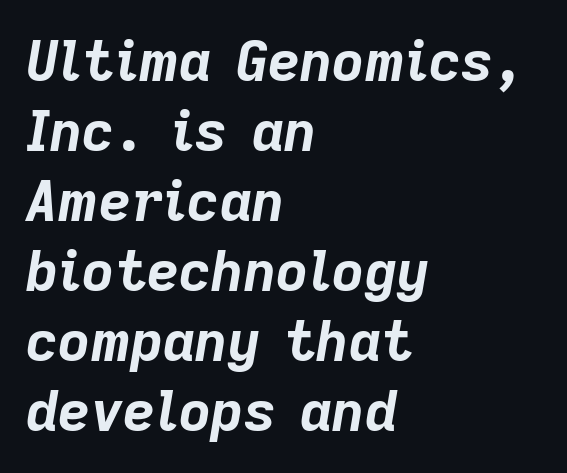
The image shows 56 px bold type, italic (leaning right); set left-aligned, normal line spacing (1.25x), normal letter spacing, not underlined; low stroke contrast and a medium x-height.
